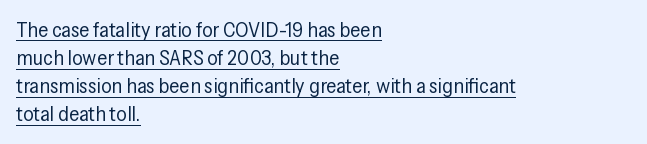
The image shows 21 px text type, upright; set left-aligned, normal line spacing (1.34x), normal letter spacing, underlined.
